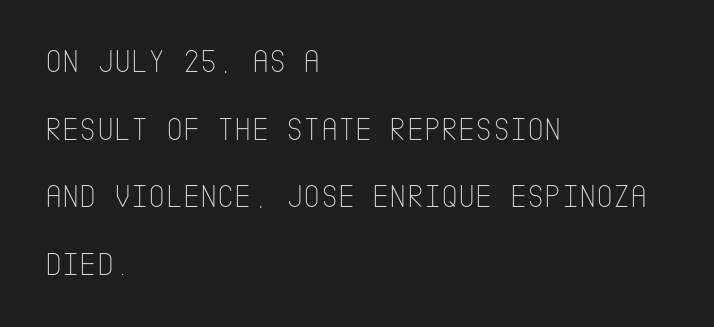
In terms of letterform style, serifs are entirely absent. The lettering holds an erect, upright posture throughout. Letters rest on an invisible, unmarked baseline. This block would shrink considerably if given ordinary leading; it's expanded now. Compared with a typical body face, this is equally light or lighter still.
